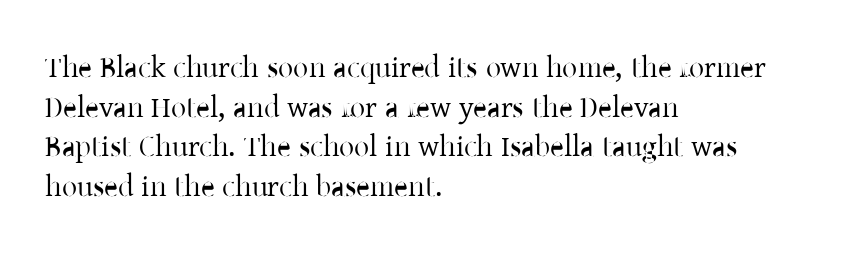
{"serif": "yes", "italic": "no", "bold": "no", "weight": "regular", "width": "normal", "stroke_contrast": "low", "x_height": "medium", "monospaced": "no", "underline": "no", "align": "left", "line_spacing": "normal", "line_spacing_ratio": 1.32, "letter_spacing": "normal", "letter_spacing_em": 0.0, "glyph_px": 30}
